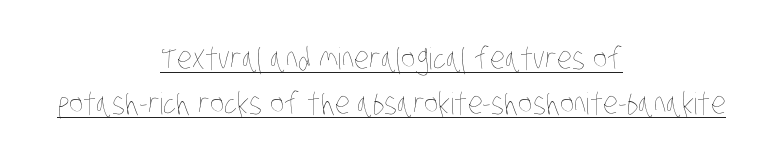
{"bold": "no", "weight": "thin", "width": "condensed", "stroke_contrast": "low", "x_height": "large", "monospaced": "no", "underline": "yes", "align": "center", "line_spacing": "normal", "line_spacing_ratio": 1.5, "letter_spacing": "normal", "letter_spacing_em": 0.0, "glyph_px": 30}
